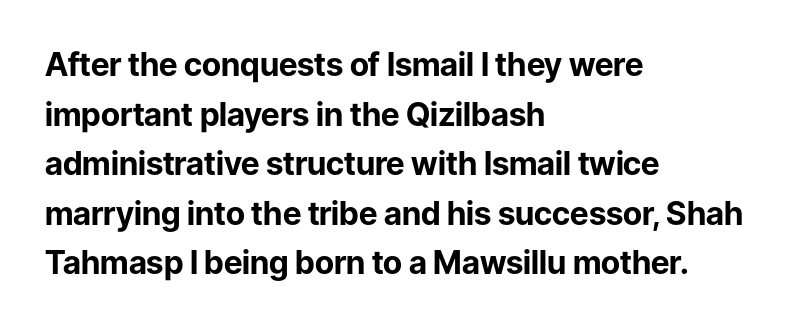
The image shows 32 px bold sans-serif type, upright; set left-aligned, normal line spacing (1.55x), normal letter spacing, not underlined; low stroke contrast and a medium x-height.
